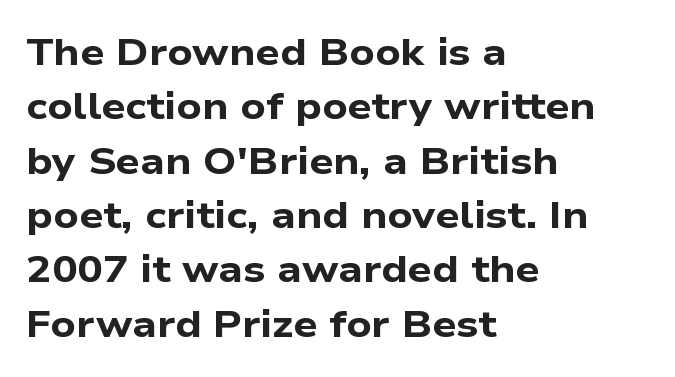
The image shows 38 px bold, wide sans-serif type; set left-aligned, normal line spacing (1.43x), normal letter spacing, not underlined; low stroke contrast and a medium x-height.
